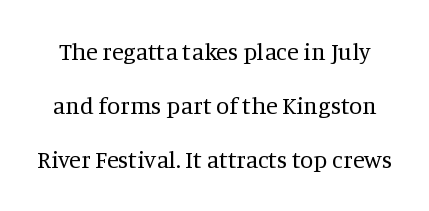
The image shows 24 px text type, upright; set loose line spacing (2.26x), normal letter spacing, not underlined.
